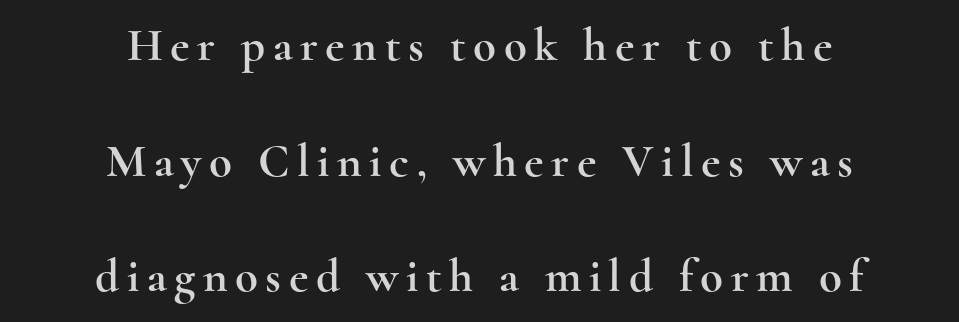
To sum up the face: it has serifs. The passage shown is not underscored anywhere. The passage shown is typed in a proportional face where columns would drift. Notice the wide empty band between every row — that's loose leading. Every stem runs plumb, perpendicular to the baseline. Does the copy run flush right? No — it is centered line by line.
